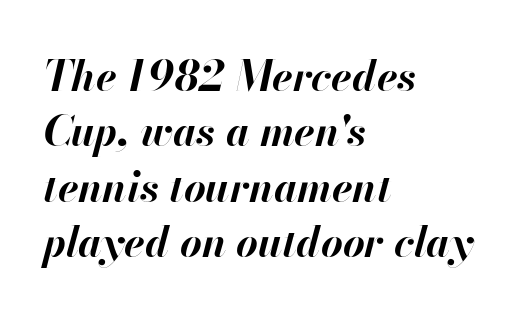
{"italic": "yes", "lean": "right", "slant_degrees": 13, "bold": "yes", "weight": "bold", "width": "normal", "stroke_contrast": "high", "x_height": "small", "monospaced": "no", "underline": "no", "align": "left", "line_spacing": "normal", "line_spacing_ratio": 1.32, "letter_spacing": "normal", "letter_spacing_em": 0.0, "glyph_px": 42}
